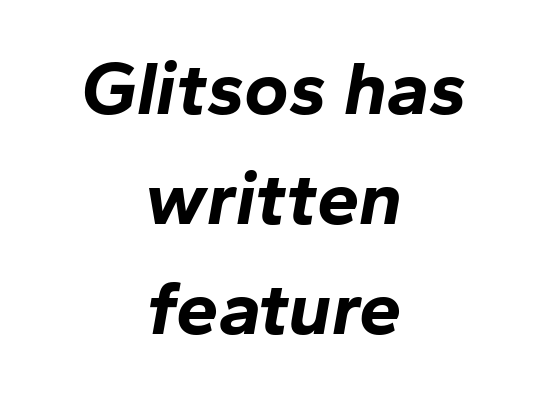
{"italic": "yes", "lean": "right", "slant_degrees": 10, "bold": "yes", "weight": "bold", "width": "normal", "stroke_contrast": "low", "x_height": "medium", "monospaced": "no", "underline": "no", "align": "center", "line_spacing": "normal", "line_spacing_ratio": 1.45, "letter_spacing": "normal", "letter_spacing_em": 0.0, "glyph_px": 76}
